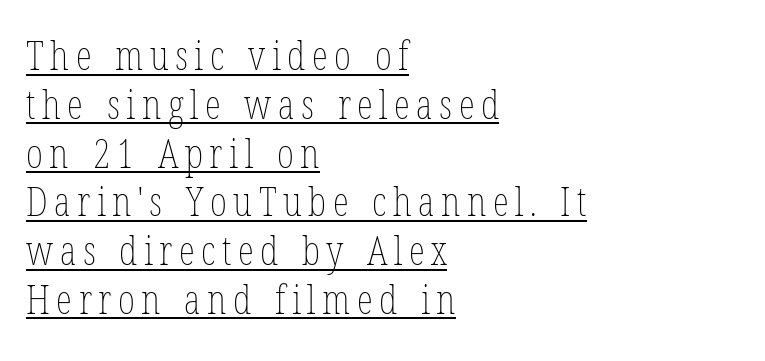
Q: Is the text bold? A: No.
Q: Is the text italic (slanted)? A: No, it is upright.
Q: Is the text underlined? A: Yes.
Q: How is the paragraph aligned? A: Left-aligned.
Q: Width (condensed, normal, or wide)? A: Condensed.
Q: Stroke contrast? A: Low.
Q: x-height? A: Medium.
Q: Monospaced? A: No.
